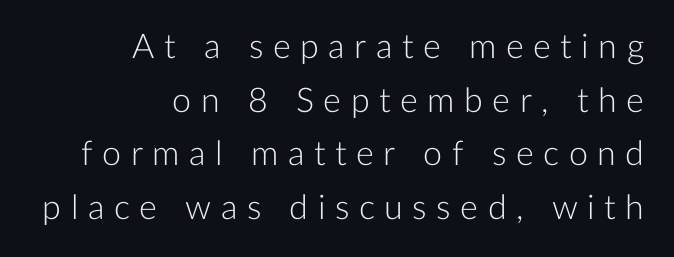
Q: Is the text bold? A: No.
Q: Is the text italic (slanted)? A: No, it is upright.
Q: Is the typeface a serif or a sans-serif typeface? A: Sans-serif.
Q: Is the text underlined? A: No.
Q: How is the paragraph aligned? A: Right-aligned.
Q: Is the spacing between letters normal or unusually wide? A: Unusually wide.
Q: Is the spacing between lines tight, normal or loose? A: Normal.
Q: Width (condensed, normal, or wide)? A: Normal.
Q: Stroke contrast? A: Low.
Q: x-height? A: Medium.
Q: Monospaced? A: No.
